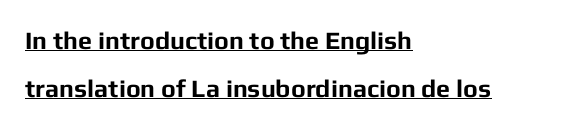
A great deal of white space separates one row of letters from the next. Weight check: bold — yes, fully. Notice how the stems are strictly vertical — no italics here. In CSS terms this would be text-align: left. Honestly, the underline is the first thing you notice here.
